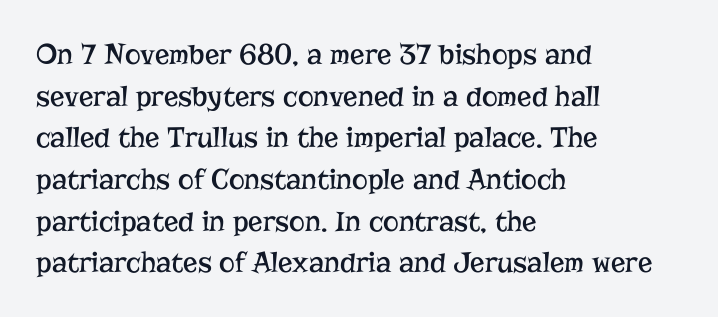
{"serif": "yes", "italic": "no", "bold": "no", "weight": "regular", "width": "normal", "stroke_contrast": "low", "x_height": "medium", "monospaced": "no", "underline": "no", "align": "left", "line_spacing": "normal", "line_spacing_ratio": 1.39, "letter_spacing": "normal", "letter_spacing_em": 0.0, "glyph_px": 30}
